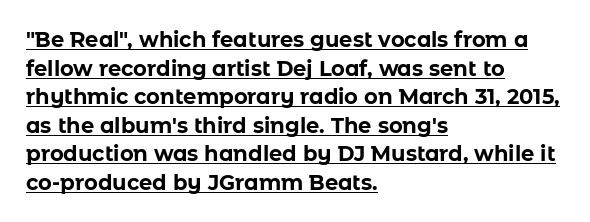
Vertical strokes here are truly vertical. The line-height multiplier appears to be the usual default. Teacher's note: observe the even left margin — that is flush-left alignment. Observe the ordinary spacing: letters are neighbours, not strangers. I'd describe the lettering as bold — thick and assertive.
